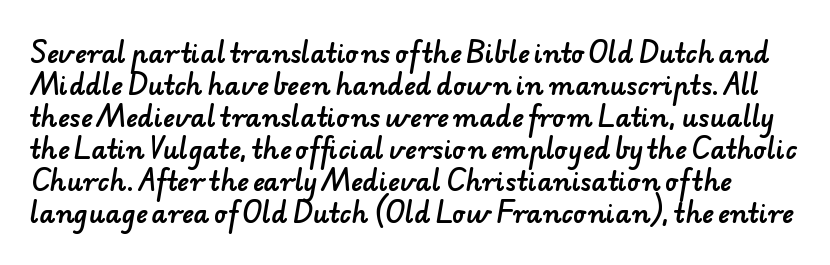
Q: Is the text underlined? A: No.
Q: Is the spacing between letters normal or unusually wide? A: Normal.
Q: Is the spacing between lines tight, normal or loose? A: Normal.
